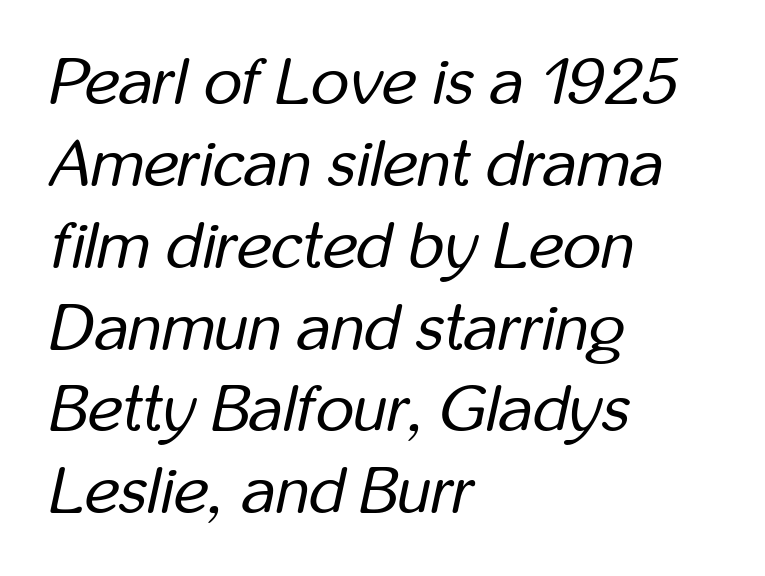
The image shows 66 px regular-weight, condensed type, italic (leaning right); set left-aligned, line spacing 1.24x, normal letter spacing, not underlined; low stroke contrast and a medium x-height.
